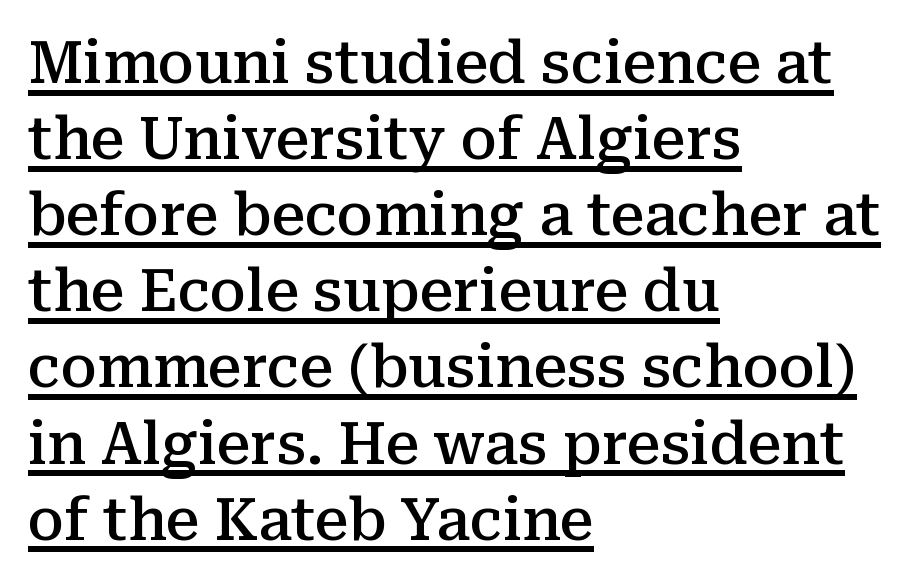
The image shows 59 px semibold serif type, upright; set left-aligned, normal line spacing (1.29x), normal letter spacing, underlined; medium stroke contrast and a medium x-height.
